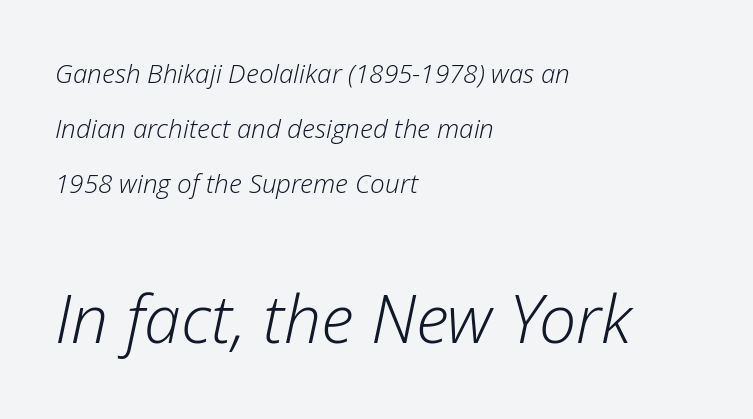
The image shows 66 px light type, italic (leaning right); set left-aligned, loose line spacing (2.11x), normal letter spacing, not underlined; the second (bottom) block is 2.54x larger; low stroke contrast and a medium x-height.
